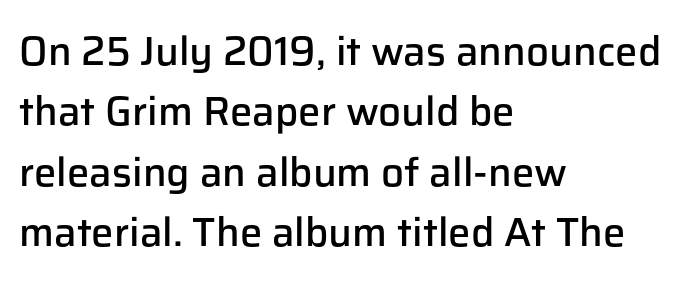
{"serif": "no", "italic": "no", "bold": "semi", "weight": "semibold", "width": "normal", "stroke_contrast": "low", "x_height": "medium", "monospaced": "no", "underline": "no", "align": "left", "line_spacing": "normal", "line_spacing_ratio": 1.51, "letter_spacing": "normal", "letter_spacing_em": 0.0, "glyph_px": 40}
